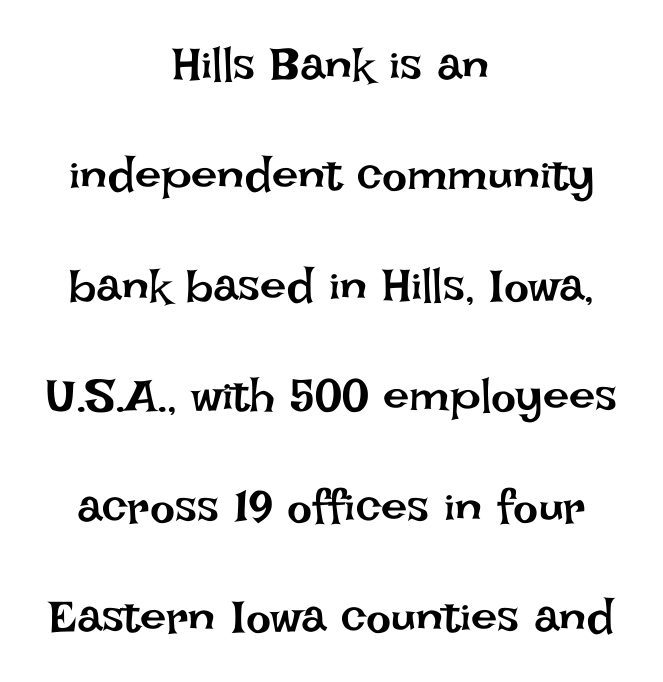
Q: Is the text bold? A: No.
Q: Is the text italic (slanted)? A: No, it is upright.
Q: Is the text underlined? A: No.
Q: How is the paragraph aligned? A: Centered.
Q: Is the spacing between letters normal or unusually wide? A: Normal.
Q: Is the spacing between lines tight, normal or loose? A: Loose.
Q: Width (condensed, normal, or wide)? A: Normal.
Q: Stroke contrast? A: Low.
Q: x-height? A: Large.
Q: Monospaced? A: No.
